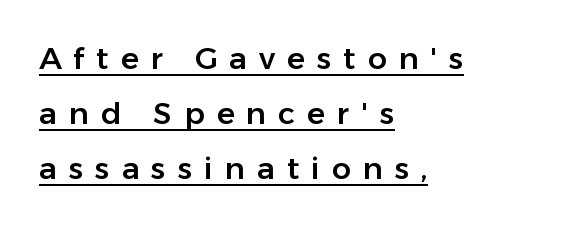
These lines are rendered in a variable-pitch font. The designer went with a sans here, leaving each stem footless. All the whitespace from short lines collects on the right. Quick note: not italic, upright.
